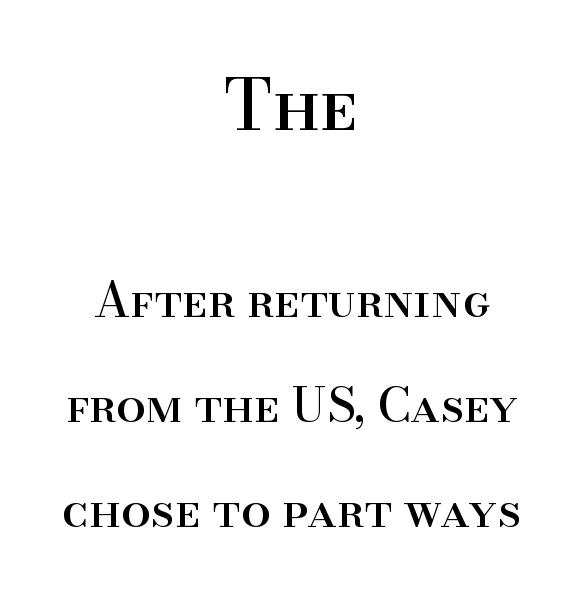
Spacing verdict: proportional, widths tailored to each character. Posture: straight, roman, zero tilt. Type without underlining. The vertical gap from one line to the next is large. Each word holds together tightly as a unit, with standard inter-letter gaps. This sample uses a serif face.
